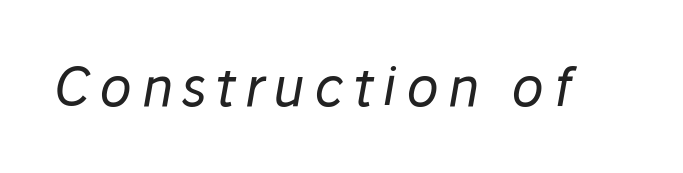
Q: Is the text bold? A: No.
Q: Is the text italic (slanted)? A: Yes, it leans right by about 10 degrees.
Q: Is the text underlined? A: No.
Q: Width (condensed, normal, or wide)? A: Normal.
Q: Stroke contrast? A: Low.
Q: x-height? A: Medium.
Q: Monospaced? A: No.
